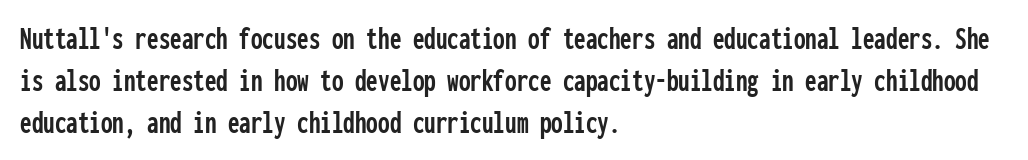
Q: Is the text italic (slanted)? A: No, it is upright.
Q: Is the typeface a serif or a sans-serif typeface? A: Sans-serif.
Q: Is the text underlined? A: No.
Q: How is the paragraph aligned? A: Left-aligned.
Q: Is the spacing between letters normal or unusually wide? A: Normal.
Q: Is the spacing between lines tight, normal or loose? A: Normal.
Q: Width (condensed, normal, or wide)? A: Condensed.
Q: Stroke contrast? A: Low.
Q: x-height? A: Medium.
Q: Monospaced? A: Yes.
